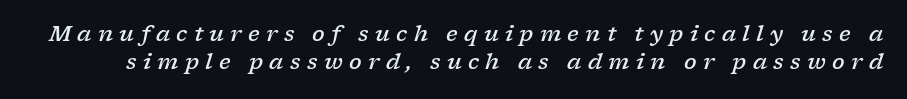
Q: Is the text bold? A: Semi-bold.
Q: Is the text italic (slanted)? A: Yes, it leans right by about 17 degrees.
Q: Is the text underlined? A: No.
Q: Is the spacing between letters normal or unusually wide? A: Unusually wide.
Q: Is the spacing between lines tight, normal or loose? A: Normal.
